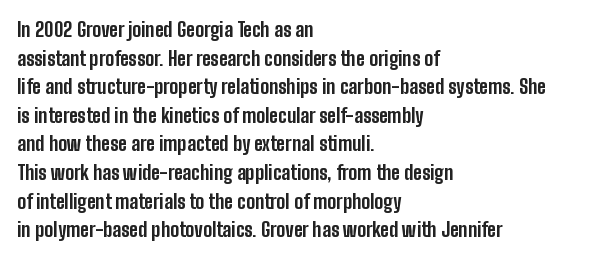
Q: Is the text bold? A: Yes.
Q: Is the text italic (slanted)? A: No, it is upright.
Q: Is the text underlined? A: No.
Q: How is the paragraph aligned? A: Left-aligned.
Q: Is the spacing between letters normal or unusually wide? A: Normal.
Q: Is the spacing between lines tight, normal or loose? A: Normal.
